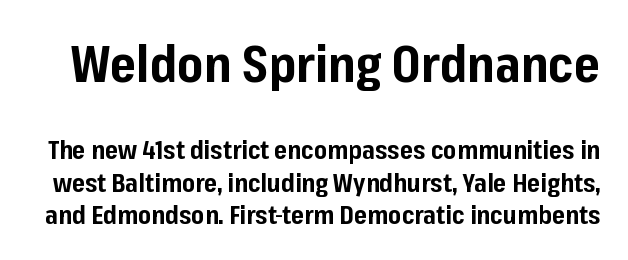
The image shows 50 px bold sans-serif type, upright; set normal line spacing (1.29x), normal letter spacing, not underlined; the first (top) block is 2.0x larger; low stroke contrast and a medium x-height.
